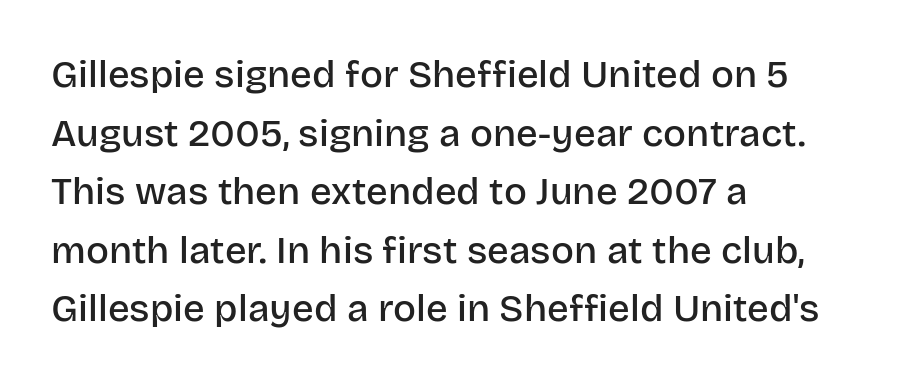
{"serif": "no", "italic": "no", "bold": "semi", "weight": "semibold", "width": "normal", "stroke_contrast": "low", "x_height": "large", "monospaced": "no", "underline": "no", "align": "left", "line_spacing": "normal", "line_spacing_ratio": 1.54, "letter_spacing": "normal", "letter_spacing_em": 0.0, "glyph_px": 38}
